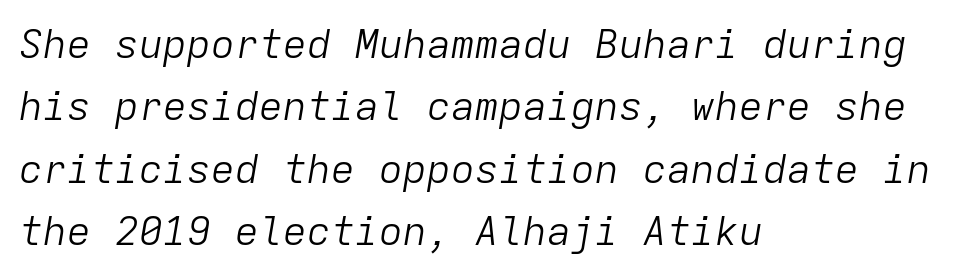
The image shows 40 px light type, italic (leaning right), monospaced; set left-aligned, normal line spacing (1.56x), normal letter spacing, not underlined; low stroke contrast and a medium x-height.
